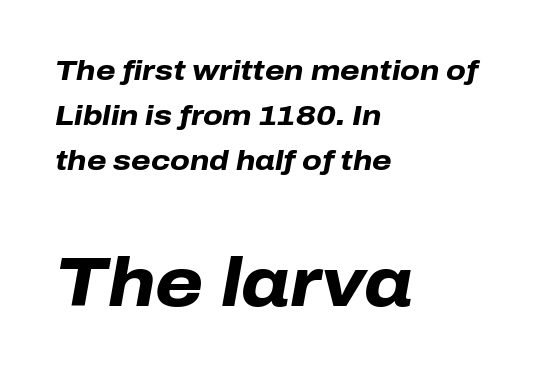
{"italic": "yes", "lean": "right", "slant_degrees": 10, "bold": "yes", "weight": "heavy", "width": "normal", "stroke_contrast": "low", "x_height": "medium", "monospaced": "no", "underline": "no", "align": "left", "line_spacing": "normal", "line_spacing_ratio": 1.6, "letter_spacing": "normal", "letter_spacing_em": 0.0, "larger_block": "second", "size_ratio": 2.46, "glyph_px": 69}
